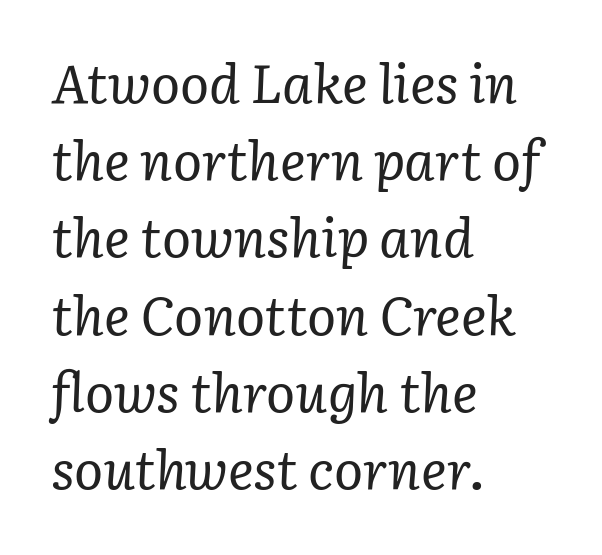
The image shows 54 px regular-weight serif type, italic (leaning right); set left-aligned, normal line spacing (1.43x), normal letter spacing, not underlined; low stroke contrast and a medium x-height.
